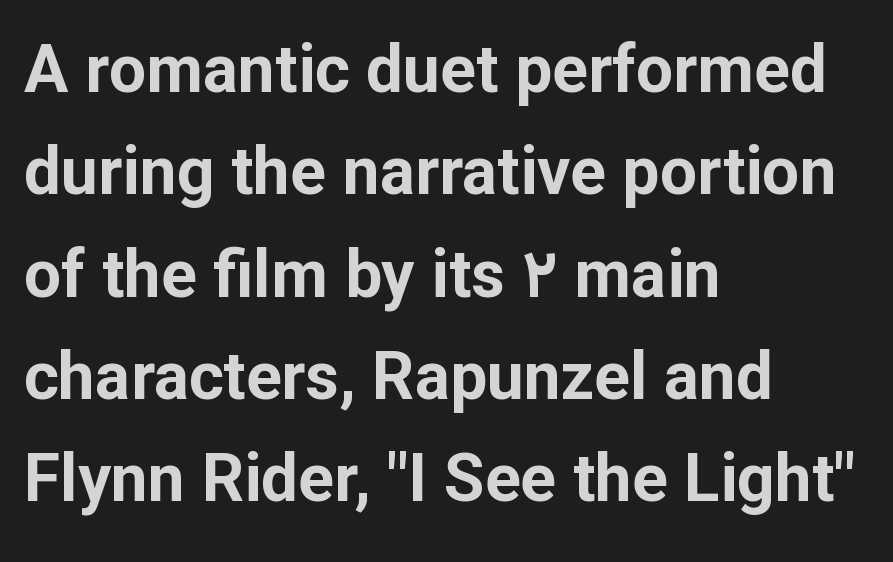
{"serif": "no", "italic": "no", "bold": "yes", "weight": "bold", "width": "normal", "stroke_contrast": "low", "x_height": "medium", "monospaced": "no", "underline": "no", "align": "left", "line_spacing": "normal", "line_spacing_ratio": 1.55, "letter_spacing": "normal", "letter_spacing_em": 0.0, "glyph_px": 66}
